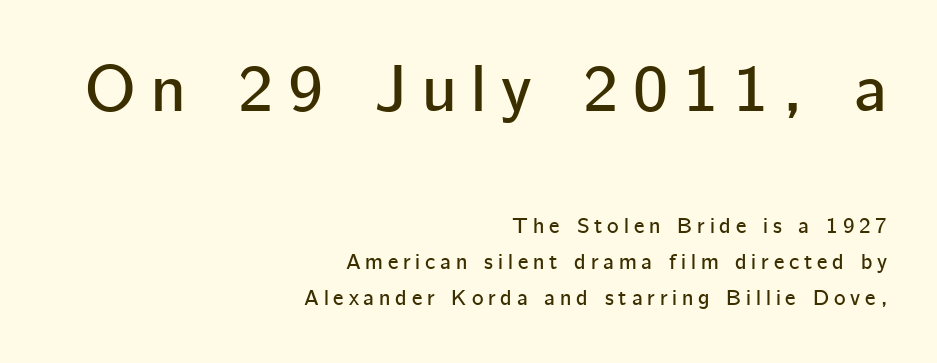
These lines are rendered in a variable-pitch font. No word sits above an underline. Teacher's note: observe the even right margin — that is flush-right alignment. Do the letters lean? They stand straight. Nothing sits at the stroke ends, so this counts as sans-serif.
